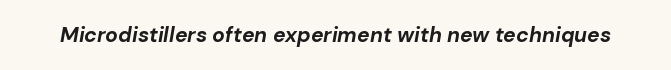
{"italic": "yes", "lean": "right", "slant_degrees": 10, "bold": "yes", "underline": "no", "letter_spacing": "normal", "letter_spacing_em": 0.0, "glyph_px": 21}
